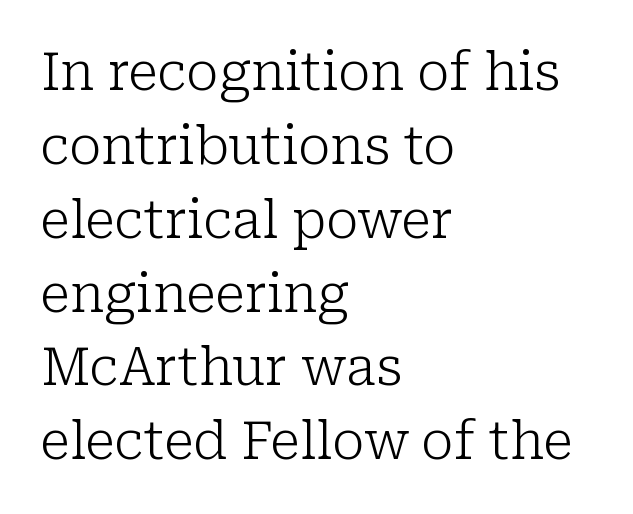
The image shows 52 px light serif type, upright; set left-aligned, normal line spacing (1.42x), normal letter spacing, not underlined; low stroke contrast and a medium x-height.
